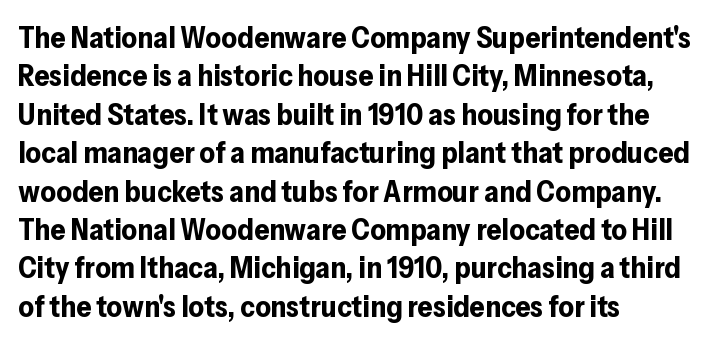
The image shows 30 px bold sans-serif type, upright; set left-aligned, normal line spacing (1.28x), normal letter spacing, not underlined; low stroke contrast and a medium x-height.
